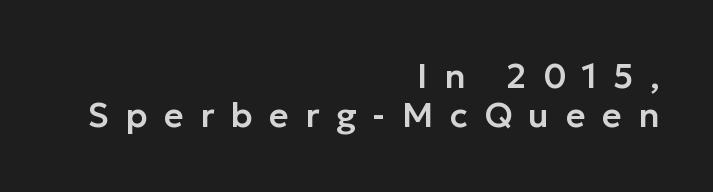
Q: Is the text italic (slanted)? A: No, it is upright.
Q: Is the typeface a serif or a sans-serif typeface? A: Sans-serif.
Q: Is the text underlined? A: No.
Q: How is the paragraph aligned? A: Right-aligned.
Q: Is the spacing between letters normal or unusually wide? A: Unusually wide.
Q: Is the spacing between lines tight, normal or loose? A: Tight.
Q: Width (condensed, normal, or wide)? A: Normal.
Q: Stroke contrast? A: Low.
Q: x-height? A: Medium.
Q: Monospaced? A: No.
